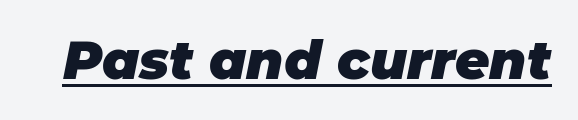
The letters are bold, with thick, heavy strokes. A typesetter would call this proportional, since set widths differ per character. Italic? Definitely — the glyphs are oblique. Does extra space separate the letters? No, they use regular spacing.
